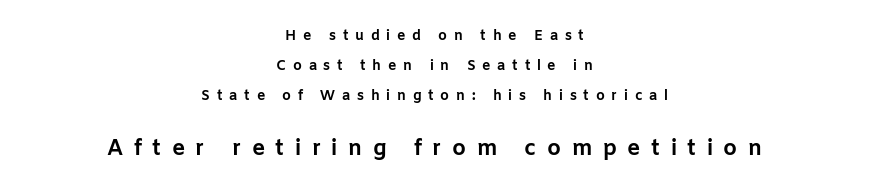
This sample trades compactness for vertical openness between lines. Decoration check: the copy has no underline. Size hierarchy here favors the trailing block over the leading one. Designer's note — italics off, roman on.
